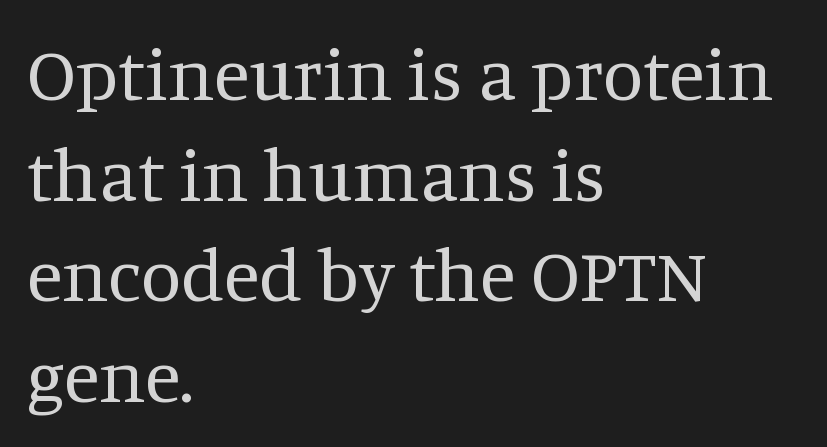
Letters have the restrained weight of plain body copy at most. Descenders hang freely into open space. Italic? Not at all — the glyphs are vertical. Glyph-to-glyph distance matches everyday printed text. The text block is weighted toward the left margin, trailing off unevenly rightward.
